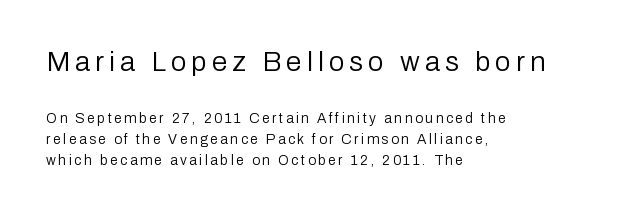
{"serif": "no", "italic": "no", "bold": "no", "weight": "regular", "width": "normal", "stroke_contrast": "low", "x_height": "medium", "monospaced": "no", "underline": "no", "align": "left", "line_spacing": "normal", "line_spacing_ratio": 1.5, "larger_block": "first", "size_ratio": 2.0, "glyph_px": 28}
